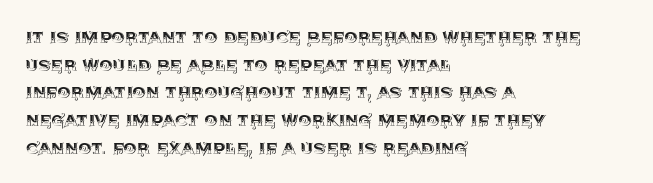
The image shows 21 px text type, upright; set left-aligned, normal line spacing (1.32x), normal letter spacing, not underlined.
